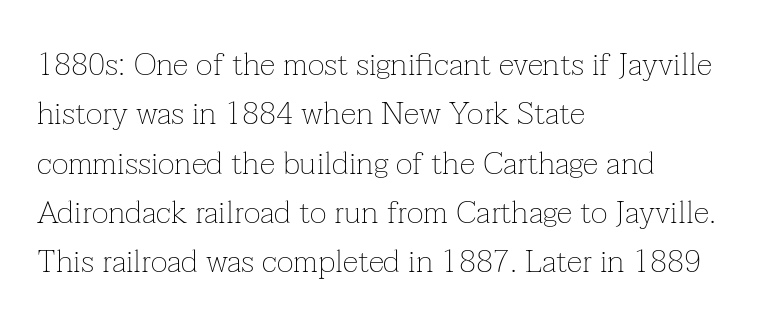
Q: Is the text bold? A: No.
Q: Is the text italic (slanted)? A: No, it is upright.
Q: Is the typeface a serif or a sans-serif typeface? A: Serif.
Q: Is the text underlined? A: No.
Q: How is the paragraph aligned? A: Left-aligned.
Q: Is the spacing between letters normal or unusually wide? A: Normal.
Q: Is the spacing between lines tight, normal or loose? A: Normal.
Q: Width (condensed, normal, or wide)? A: Normal.
Q: Stroke contrast? A: Low.
Q: x-height? A: Medium.
Q: Monospaced? A: No.
